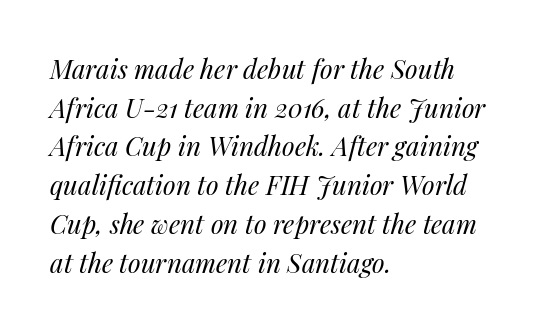
The compositor pushed each line to the left boundary. Lines of text with bare space underneath. You could call the tracking neutral — neither tight nor loose. An italicized treatment has been applied to the whole sample.
